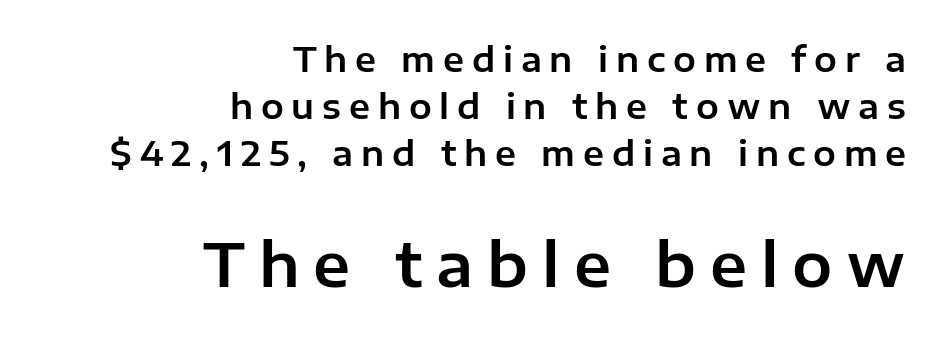
The letters stand upright; this is a roman face. Is this a fixed-width face? No — the glyphs have proportional, varying widths. The letters in the lower block stand taller than those in the block above. The paragraph shown leans on its right margin. Check where the strokes stop: nothing finishes them off — pure sans.
